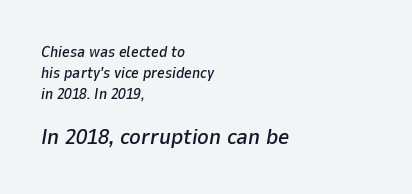
{"italic": "yes", "lean": "right", "slant_degrees": 9, "underline": "no", "align": "left", "line_spacing": "normal", "line_spacing_ratio": 1.39, "letter_spacing": "normal", "letter_spacing_em": 0.0, "larger_block": "second", "size_ratio": 1.47, "glyph_px": 22}
